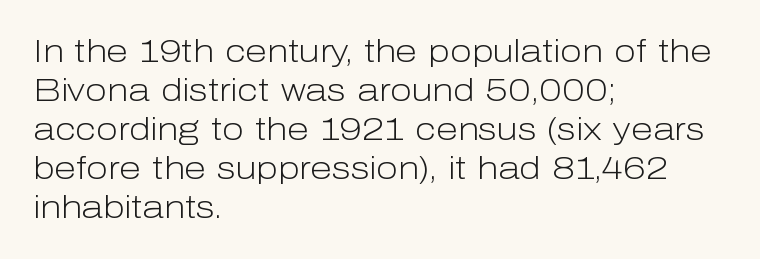
Descenders are the only things crossing below the line. Honestly, the letter spacing is just normal — you wouldn't notice it. The axis of the letterforms is exactly vertical. A light-to-regular cut is what we see here. Proportional: the letters do not fall into vertical columns.
